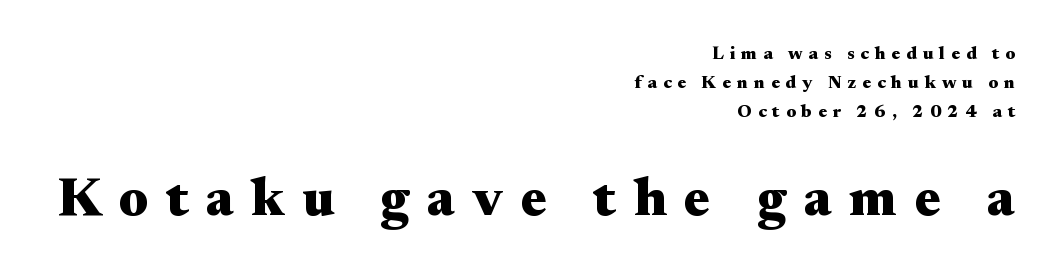
The image shows 54 px heavy, wide serif type, upright; set right-aligned, normal line spacing (1.61x), unusually wide letter spacing (+0.33 em), not underlined; the second (bottom) block is 3.0x larger; medium stroke contrast and a small x-height.
